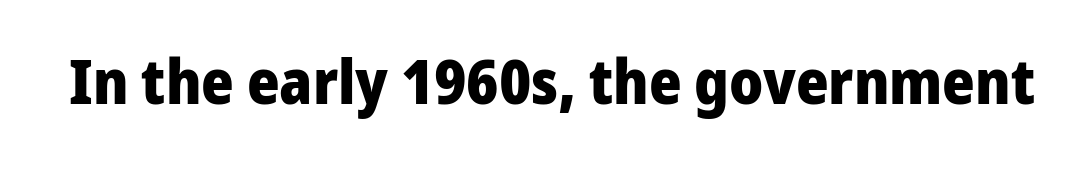
Letters rest on an invisible, unmarked baseline. This is the regular roman posture of the typeface. Heavy-handed strokes throughout: this text is bold. The letters sit at their default tracking, neither squeezed nor spread. Note the varied advance widths — an 'i' is clearly narrower than an 'm'. The font family rendered here belongs to the sans-serif group.
